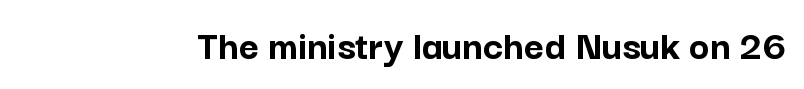
Weight: bold. Tracking value appears to be zero — textbook default spacing. Any mark beneath the type? The region is blank. When letters stand straight like this, we call the style roman or upright.
